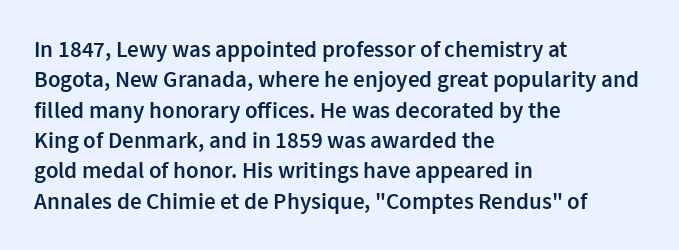
{"italic": "no", "bold": "semi", "underline": "no", "align": "left", "line_spacing": "normal", "line_spacing_ratio": 1.32, "letter_spacing": "normal", "letter_spacing_em": 0.0, "glyph_px": 23}
